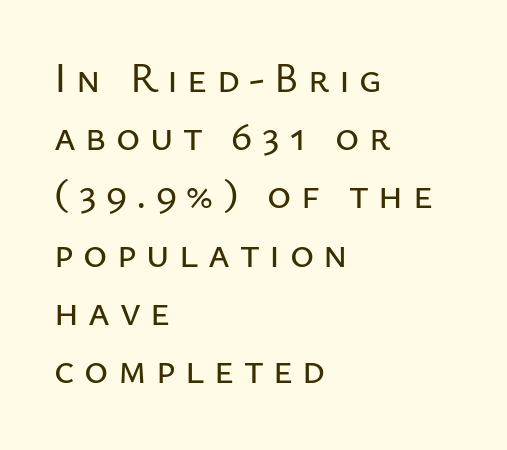
Q: Is the text italic (slanted)? A: No, it is upright.
Q: Is the typeface a serif or a sans-serif typeface? A: Sans-serif.
Q: Is the text underlined? A: No.
Q: How is the paragraph aligned? A: Left-aligned.
Q: Is the spacing between letters normal or unusually wide? A: Unusually wide.
Q: Is the spacing between lines tight, normal or loose? A: Normal.
Q: Width (condensed, normal, or wide)? A: Normal.
Q: Stroke contrast? A: Low.
Q: x-height? A: Medium.
Q: Monospaced? A: No.
